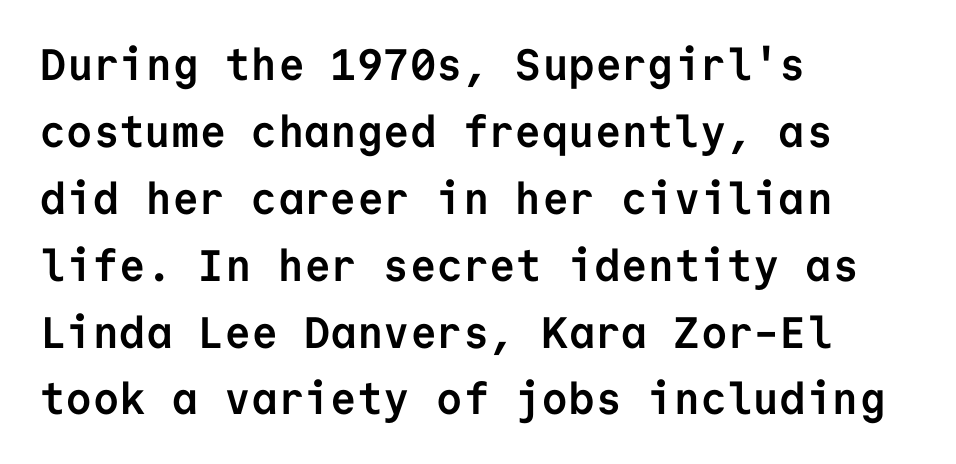
Q: Is the text bold? A: Yes.
Q: Is the text italic (slanted)? A: No, it is upright.
Q: Is the typeface a serif or a sans-serif typeface? A: Sans-serif.
Q: Is the text underlined? A: No.
Q: How is the paragraph aligned? A: Left-aligned.
Q: Is the spacing between letters normal or unusually wide? A: Normal.
Q: Is the spacing between lines tight, normal or loose? A: Normal.
Q: Width (condensed, normal, or wide)? A: Normal.
Q: Stroke contrast? A: Low.
Q: x-height? A: Medium.
Q: Monospaced? A: Yes.
